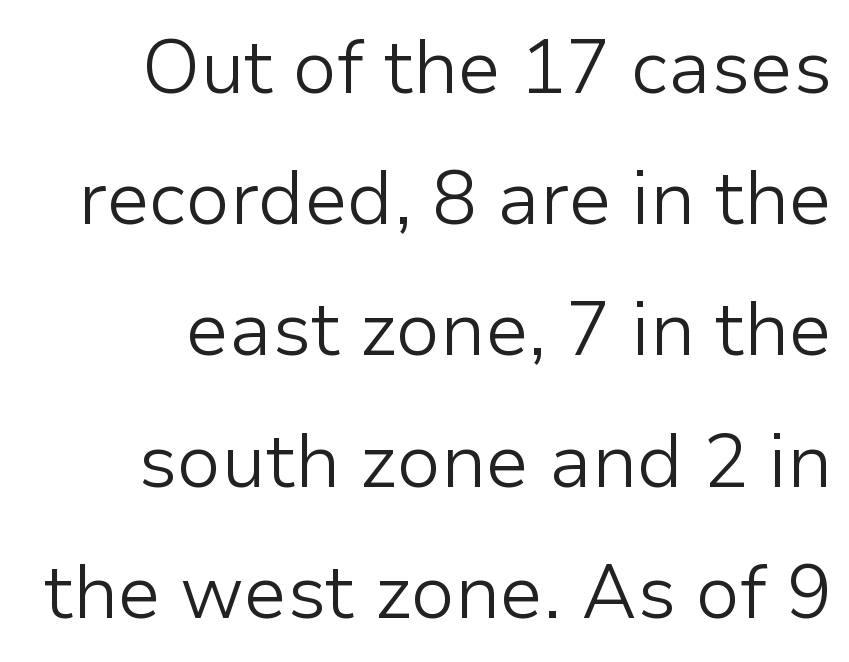
No letter is thick-stroked: the sample isn't bold. Every row of glyphs terminates at an identical x-position on the right. This rendering features lettering with no underline. This rendering employs a face without finishing strokes, i.e., a sans-serif. The face used here is rendered with its standard letterfit.
